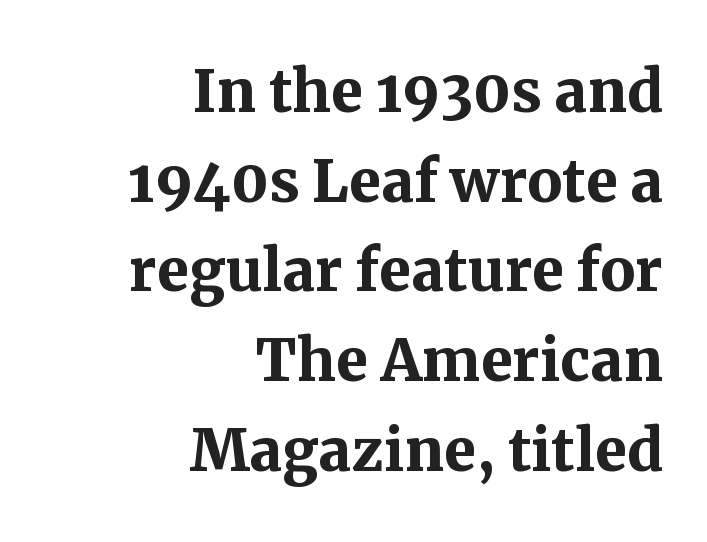
Q: Is the text bold? A: Yes.
Q: Is the text italic (slanted)? A: No, it is upright.
Q: Is the typeface a serif or a sans-serif typeface? A: Serif.
Q: Is the text underlined? A: No.
Q: How is the paragraph aligned? A: Right-aligned.
Q: Is the spacing between letters normal or unusually wide? A: Normal.
Q: Is the spacing between lines tight, normal or loose? A: Tight.
Q: Width (condensed, normal, or wide)? A: Normal.
Q: Stroke contrast? A: Medium.
Q: x-height? A: Medium.
Q: Monospaced? A: No.
